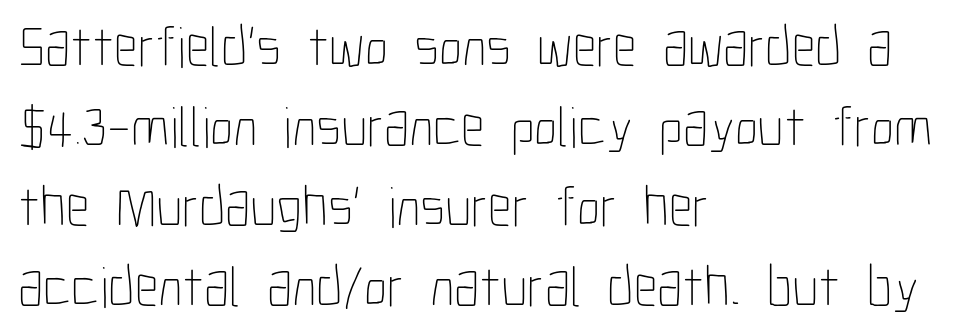
Q: Is the text bold? A: No.
Q: Is the text italic (slanted)? A: No, it is upright.
Q: Is the text underlined? A: No.
Q: How is the paragraph aligned? A: Left-aligned.
Q: Is the spacing between letters normal or unusually wide? A: Normal.
Q: Is the spacing between lines tight, normal or loose? A: Normal.
Q: Width (condensed, normal, or wide)? A: Condensed.
Q: Stroke contrast? A: Low.
Q: x-height? A: Medium.
Q: Monospaced? A: No.
